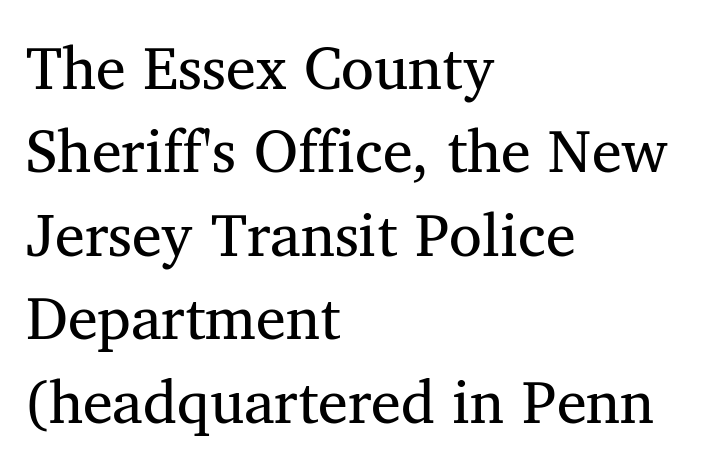
The area under the type is left untouched. Each letter keeps its own natural width here, so spacing adapts to shape. The type is set solid horizontally, with unmodified tracking. The passage is arranged the way most books set body copy — flush left. The characters display serif detailing at their extremities. This sample keeps an unexceptional amount of space between lines.
